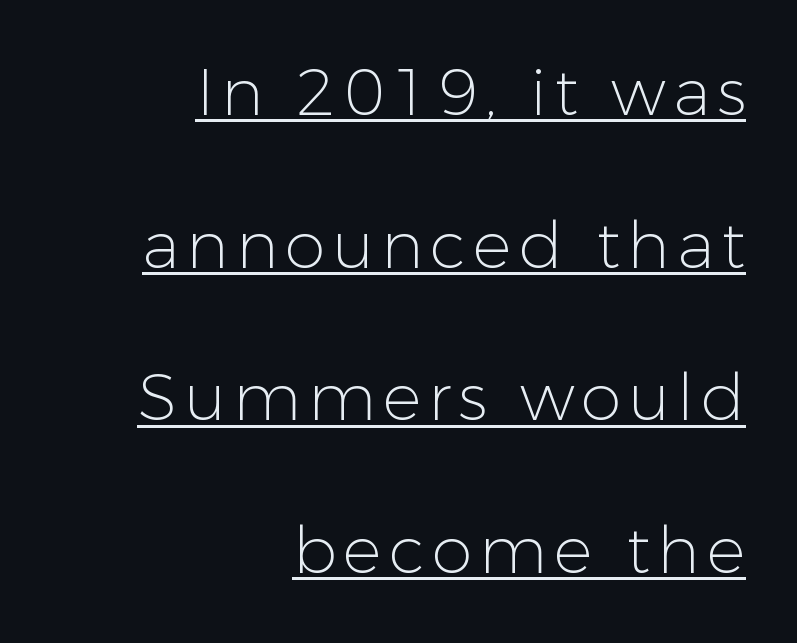
Q: Is the text bold? A: No.
Q: Is the text italic (slanted)? A: No, it is upright.
Q: Is the typeface a serif or a sans-serif typeface? A: Sans-serif.
Q: Is the text underlined? A: Yes.
Q: How is the paragraph aligned? A: Right-aligned.
Q: Is the spacing between lines tight, normal or loose? A: Loose.
Q: Width (condensed, normal, or wide)? A: Normal.
Q: Stroke contrast? A: Low.
Q: x-height? A: Medium.
Q: Monospaced? A: No.
